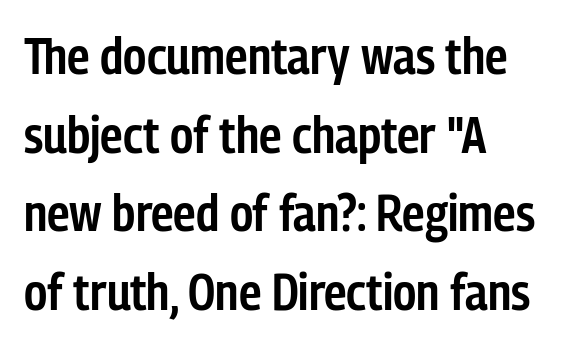
The image shows 51 px semibold, condensed sans-serif type, upright; set left-aligned, normal line spacing (1.54x), normal letter spacing, not underlined; low stroke contrast and a medium x-height.
